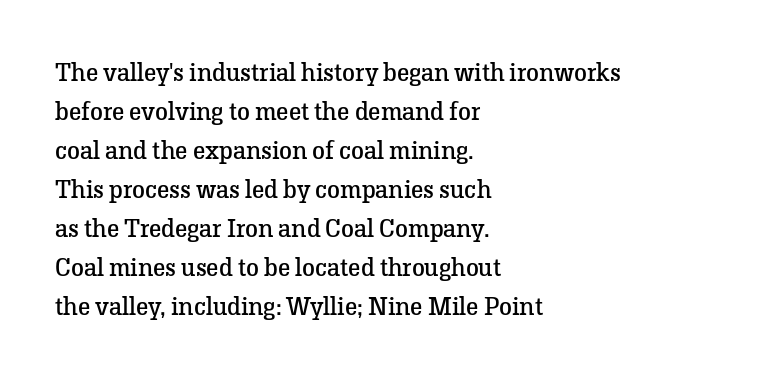
{"italic": "no", "bold": "no", "underline": "no", "align": "left", "line_spacing": "normal", "line_spacing_ratio": 1.5, "letter_spacing": "normal", "letter_spacing_em": 0.0, "glyph_px": 26}
